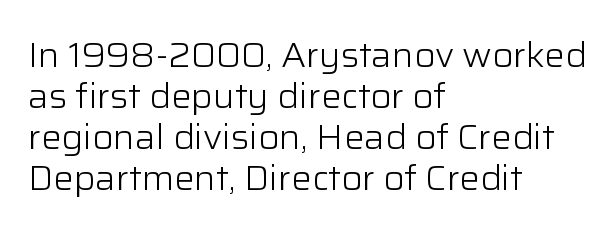
The image shows 34 px light sans-serif type, upright; set left-aligned, line spacing 1.21x, normal letter spacing, not underlined; low stroke contrast and a medium x-height.
